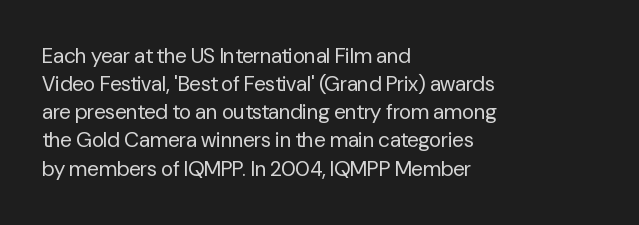
Visually the block forms a straight wall on the left and a jagged coastline on the right. Style check: upright. Bold? No — there's no thickening of the strokes. Notice how descenders clear the ascenders below comfortably — that's standard leading. Each word holds together tightly as a unit, with standard inter-letter gaps.
